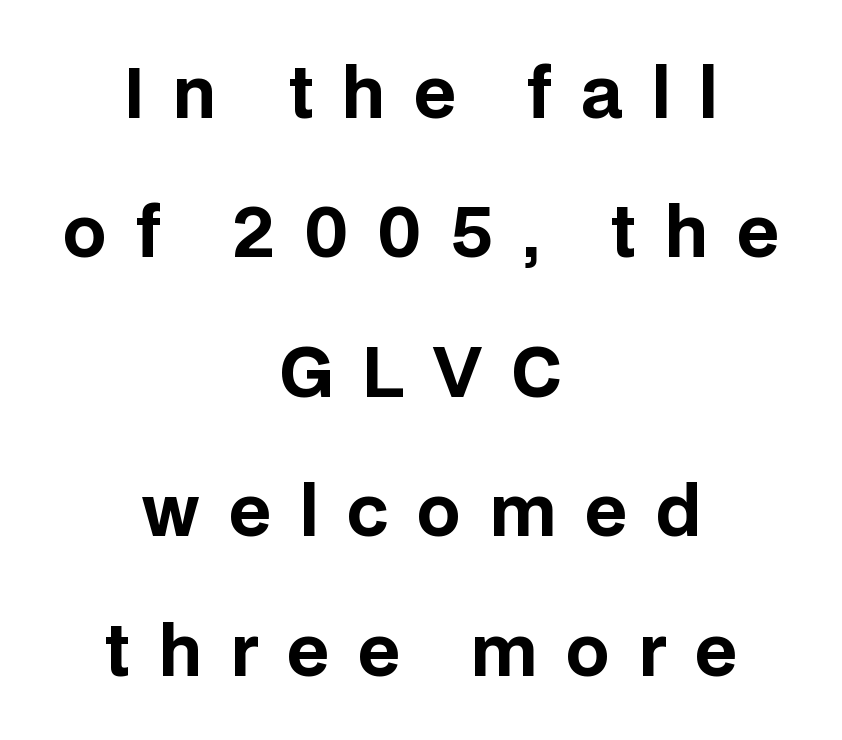
The image shows 68 px bold sans-serif type, upright; set centered, loose line spacing (2.05x), unusually wide letter spacing (+0.42 em), not underlined; low stroke contrast and a large x-height.
